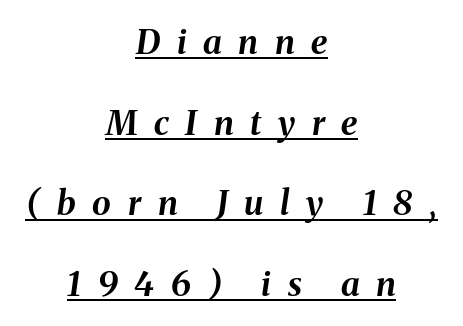
Q: Is the text bold? A: Yes.
Q: Is the text italic (slanted)? A: Yes, it leans right by about 8 degrees.
Q: Is the text underlined? A: Yes.
Q: How is the paragraph aligned? A: Centered.
Q: Is the spacing between letters normal or unusually wide? A: Unusually wide.
Q: Is the spacing between lines tight, normal or loose? A: Loose.
Q: Width (condensed, normal, or wide)? A: Normal.
Q: Stroke contrast? A: Medium.
Q: x-height? A: Medium.
Q: Monospaced? A: No.
